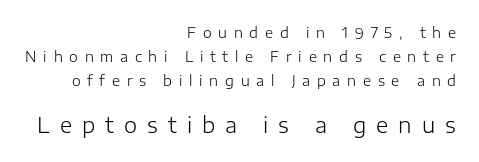
The image shows 21 px text type, upright; set right-aligned, normal line spacing (1.7x), unusually wide letter spacing (+0.48 em), not underlined; the second (bottom) block is 1.5x larger.
